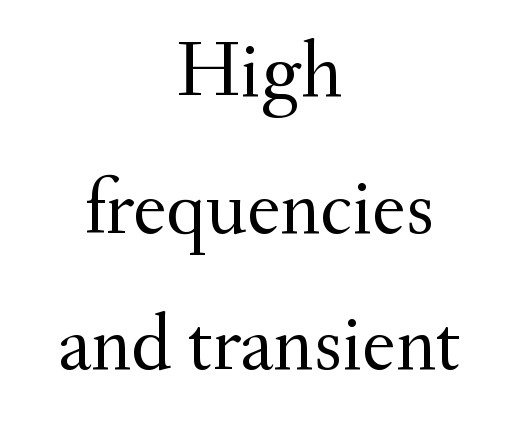
Italic: no, the glyphs are upright roman. Serifs: yes, visible at the terminals of the letterforms. No heavy texture on the line: the type isn't bold. Horizontally, the lines are justified to the midpoint only.
